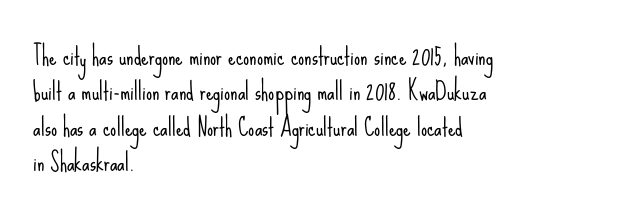
Tracking value appears to be zero — textbook default spacing. Posture: straight, roman, zero tilt. Leftover space on each line is placed entirely after the last word. This is not heavy type; no bold has been used.
